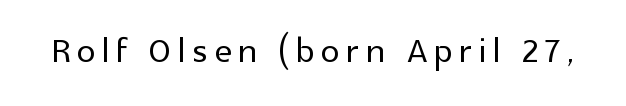
{"serif": "no", "italic": "no", "width": "normal", "x_height": "medium", "monospaced": "no", "underline": "no", "glyph_px": 47}
